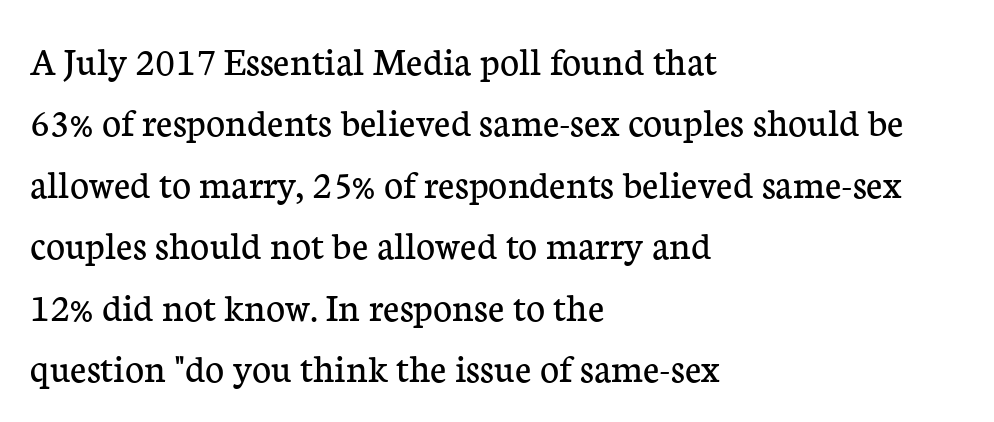
Letter spacing: default. The text block is weighted toward the left margin, trailing off unevenly rightward. Type without underlining. Do the characters align in a grid? No, the font is proportional. Horizontal bands of white between lines are of average thickness. Style check: upright.
